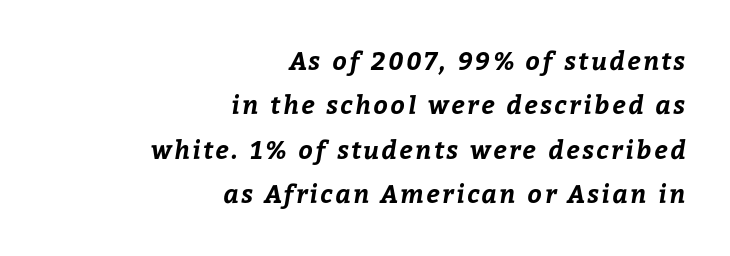
The image shows 25 px bold type; set right-aligned, line spacing 1.78x, not underlined.
